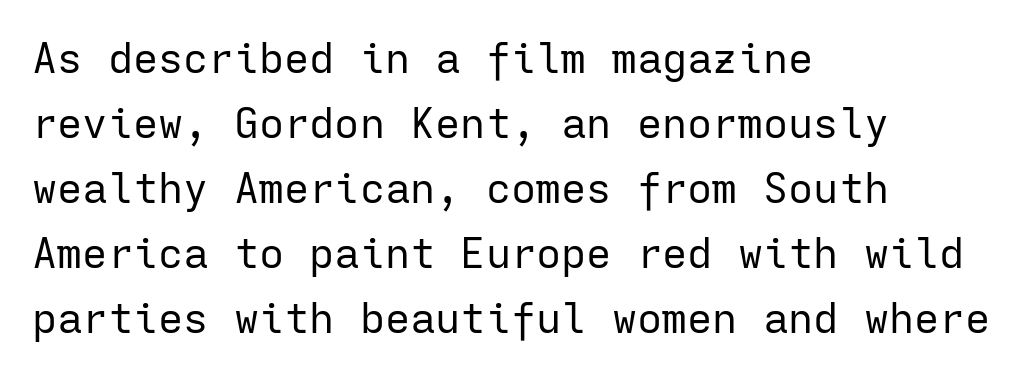
The image shows 42 px regular-weight sans-serif type, upright, monospaced; set left-aligned, normal line spacing (1.55x), normal letter spacing, not underlined; low stroke contrast and a medium x-height.
